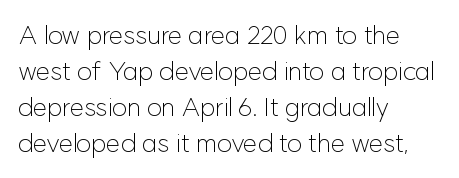
The image shows 26 px text type, upright; set left-aligned, normal line spacing (1.39x), normal letter spacing, not underlined.
